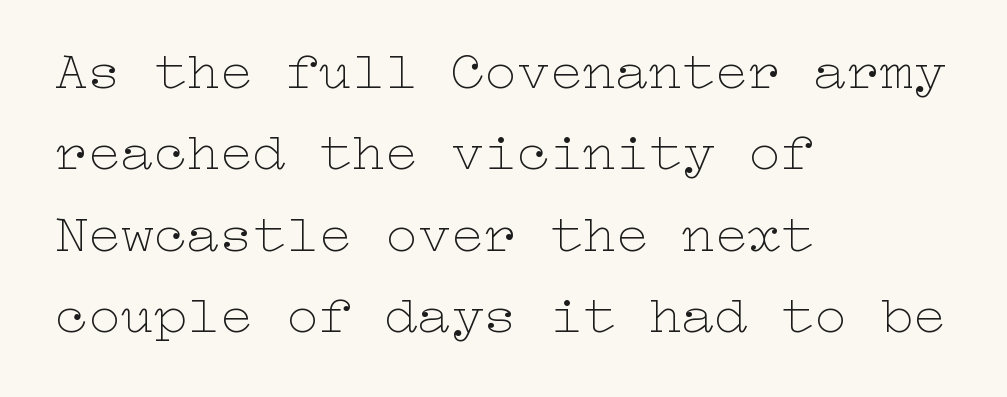
{"italic": "no", "bold": "no", "weight": "thin", "width": "wide", "stroke_contrast": "low", "x_height": "medium", "underline": "no", "align": "left", "line_spacing": "normal", "line_spacing_ratio": 1.48, "letter_spacing": "normal", "letter_spacing_em": 0.0, "glyph_px": 55}
